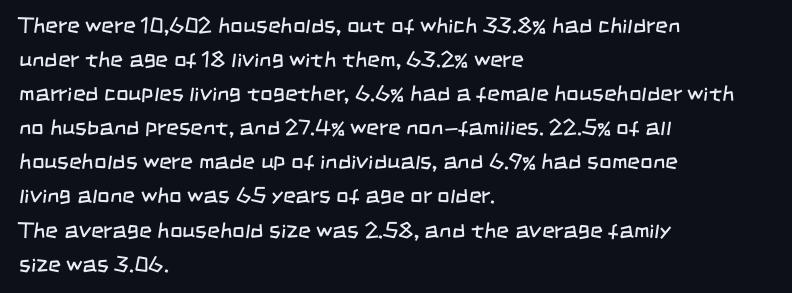
The image shows 22 px text type; set left-aligned, normal line spacing (1.55x), normal letter spacing, not underlined.
